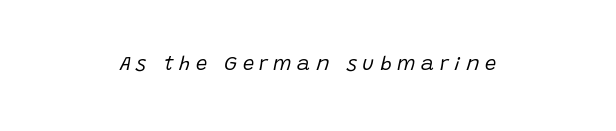
{"italic": "yes", "lean": "right", "slant_degrees": 15, "bold": "no", "underline": "no", "align": "center", "letter_spacing": "wide", "letter_spacing_em": 0.28, "glyph_px": 20}
